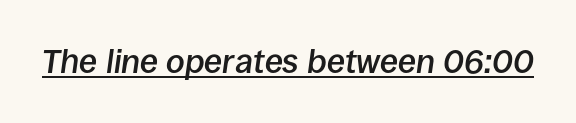
Q: Is the text bold? A: Semi-bold.
Q: Is the text italic (slanted)? A: Yes, it leans right by about 8 degrees.
Q: Is the text underlined? A: Yes.
Q: Is the spacing between letters normal or unusually wide? A: Normal.
Q: Width (condensed, normal, or wide)? A: Normal.
Q: Stroke contrast? A: Low.
Q: x-height? A: Large.
Q: Monospaced? A: No.
